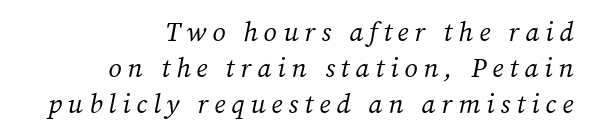
The image shows 27 px text type, italic (leaning right); set right-aligned, normal line spacing (1.34x), unusually wide letter spacing (+0.22 em), not underlined.
